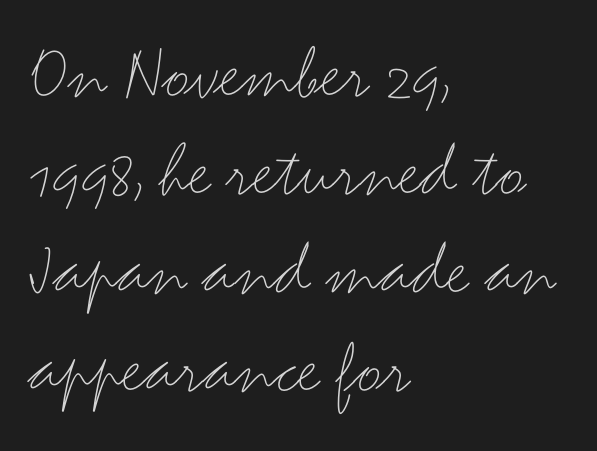
{"serif": "no", "bold": "no", "weight": "thin", "width": "wide", "stroke_contrast": "medium", "x_height": "small", "monospaced": "no", "underline": "no", "align": "left", "line_spacing": "normal", "line_spacing_ratio": 1.26, "letter_spacing": "normal", "letter_spacing_em": 0.0, "glyph_px": 78}
